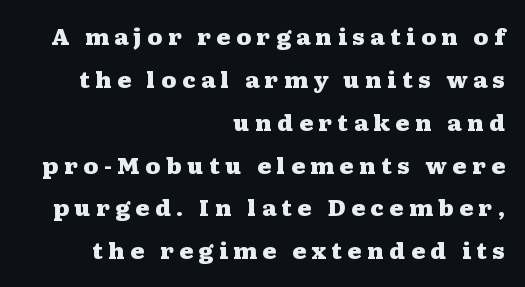
{"italic": "no", "bold": "yes", "underline": "no", "align": "right", "line_spacing": "loose", "line_spacing_ratio": 2.04, "letter_spacing": "wide", "letter_spacing_em": 0.26, "glyph_px": 21}
